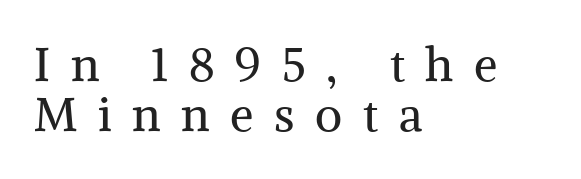
Varying glyph widths throughout — classic text-font behaviour. Unmarked baselines from the first word to the last. Every character sits straight up, as roman type does. Casual observation: everything's shoved over to the left. These lines are composed in type with serifs.
